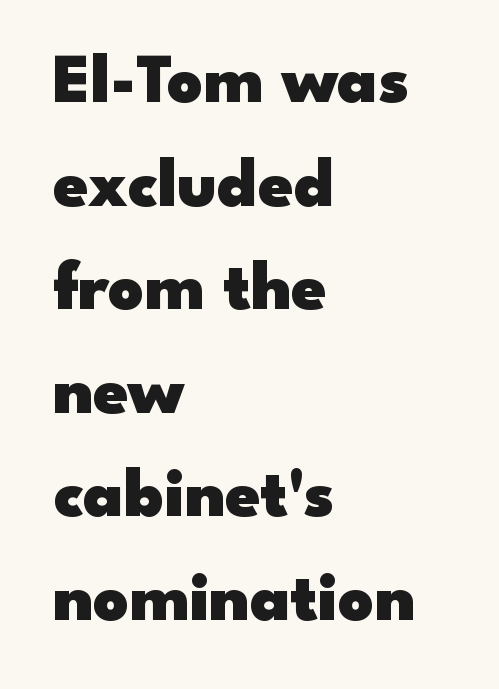
The image shows 70 px heavy, wide sans-serif type, upright; set left-aligned, normal line spacing (1.48x), normal letter spacing, not underlined; low stroke contrast and a small x-height.
